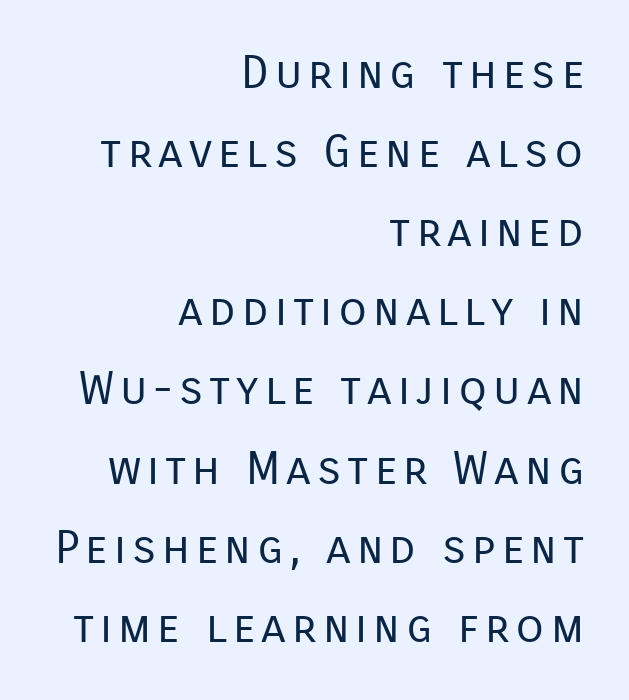
Q: Is the text bold? A: No.
Q: Is the text italic (slanted)? A: No, it is upright.
Q: Is the typeface a serif or a sans-serif typeface? A: Sans-serif.
Q: Is the text underlined? A: No.
Q: How is the paragraph aligned? A: Right-aligned.
Q: Width (condensed, normal, or wide)? A: Normal.
Q: Stroke contrast? A: Low.
Q: x-height? A: Medium.
Q: Monospaced? A: No.
